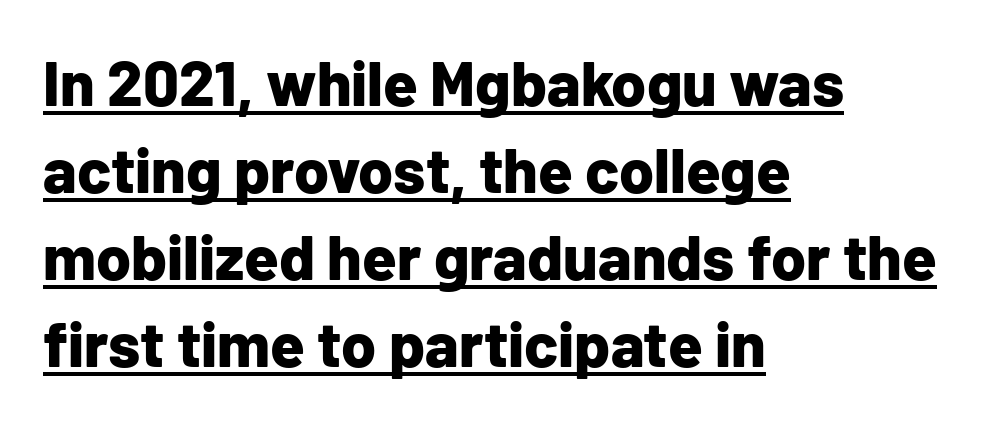
{"serif": "no", "italic": "no", "bold": "yes", "weight": "bold", "width": "normal", "stroke_contrast": "low", "x_height": "medium", "monospaced": "no", "underline": "yes", "align": "left", "line_spacing": "normal", "line_spacing_ratio": 1.38, "letter_spacing": "normal", "letter_spacing_em": 0.0, "glyph_px": 63}
